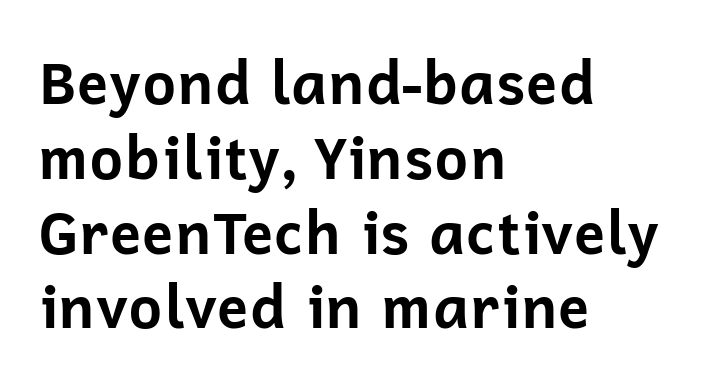
The image shows 58 px bold sans-serif type, upright; set left-aligned, normal line spacing (1.29x), normal letter spacing, not underlined; low stroke contrast and a medium x-height.
